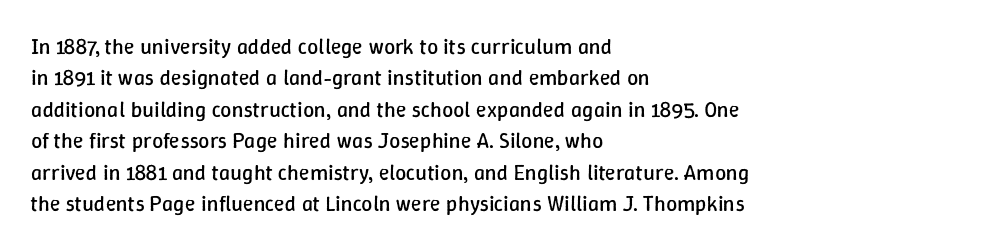
{"italic": "no", "bold": "no", "underline": "no", "align": "left", "line_spacing": "normal", "line_spacing_ratio": 1.43, "letter_spacing": "normal", "letter_spacing_em": 0.0, "glyph_px": 22}
